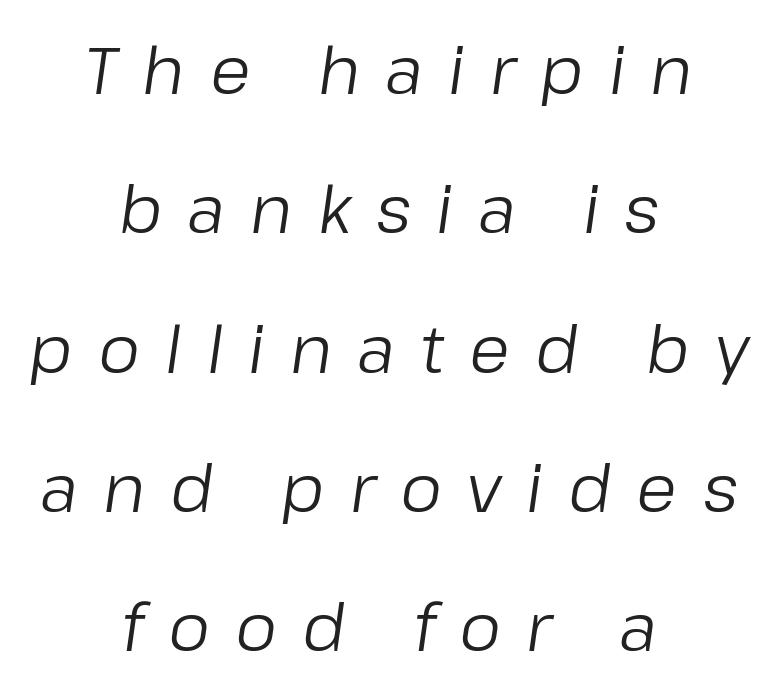
Q: Is the text bold? A: No.
Q: Is the text italic (slanted)? A: Yes, it leans right by about 8 degrees.
Q: Is the text underlined? A: No.
Q: How is the paragraph aligned? A: Centered.
Q: Is the spacing between letters normal or unusually wide? A: Unusually wide.
Q: Is the spacing between lines tight, normal or loose? A: Loose.
Q: Width (condensed, normal, or wide)? A: Normal.
Q: Stroke contrast? A: Low.
Q: x-height? A: Medium.
Q: Monospaced? A: No.
